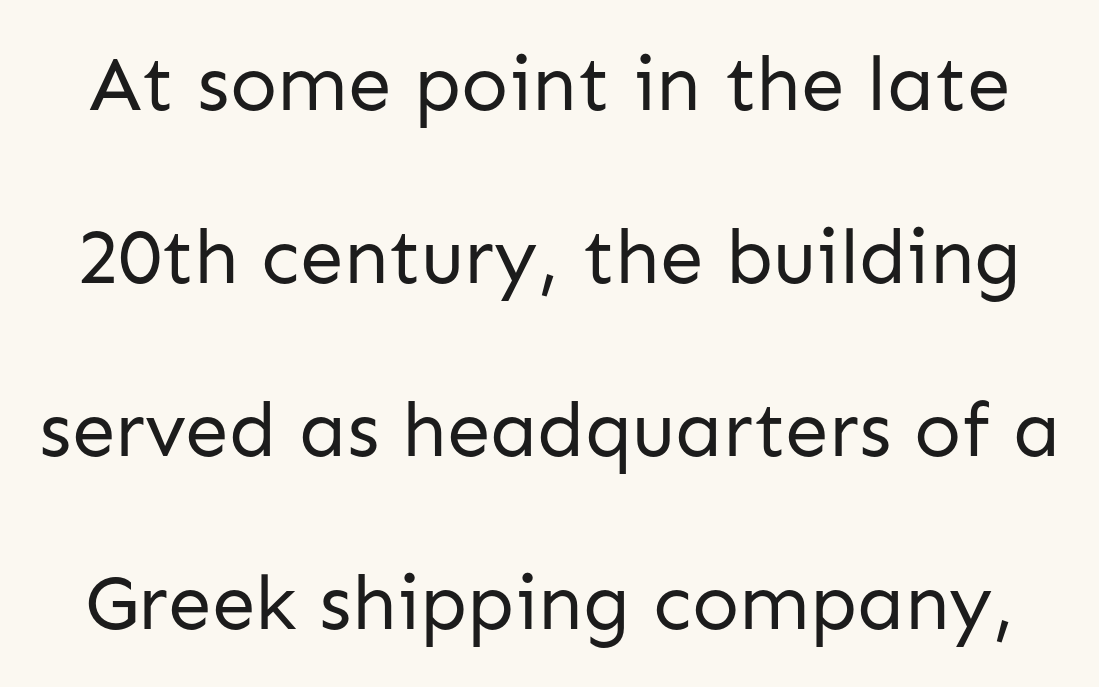
Q: Is the text bold? A: No.
Q: Is the text italic (slanted)? A: No, it is upright.
Q: Is the typeface a serif or a sans-serif typeface? A: Sans-serif.
Q: Is the text underlined? A: No.
Q: Is the spacing between letters normal or unusually wide? A: Normal.
Q: Is the spacing between lines tight, normal or loose? A: Loose.
Q: Width (condensed, normal, or wide)? A: Normal.
Q: Stroke contrast? A: Low.
Q: x-height? A: Medium.
Q: Monospaced? A: No.
